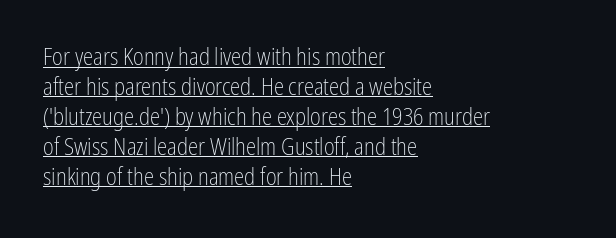
The image shows 23 px text type, upright; set left-aligned, normal line spacing (1.3x), normal letter spacing, underlined.
